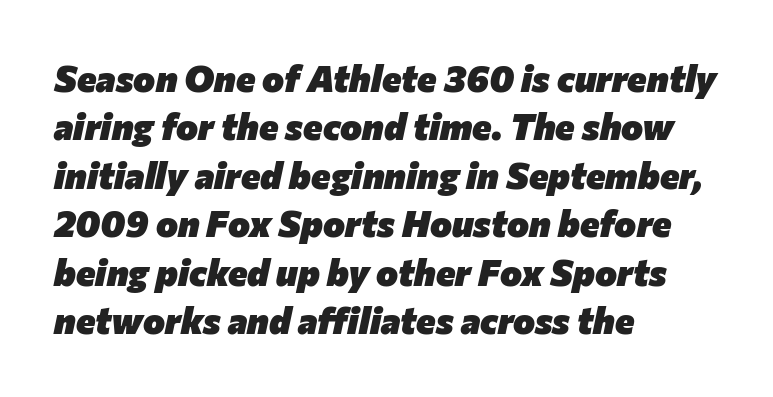
Q: Is the text bold? A: Yes.
Q: Is the text italic (slanted)? A: Yes, it leans right by about 12 degrees.
Q: Is the text underlined? A: No.
Q: How is the paragraph aligned? A: Left-aligned.
Q: Is the spacing between letters normal or unusually wide? A: Normal.
Q: Is the spacing between lines tight, normal or loose? A: Normal.
Q: Width (condensed, normal, or wide)? A: Normal.
Q: Stroke contrast? A: Low.
Q: x-height? A: Medium.
Q: Monospaced? A: No.
